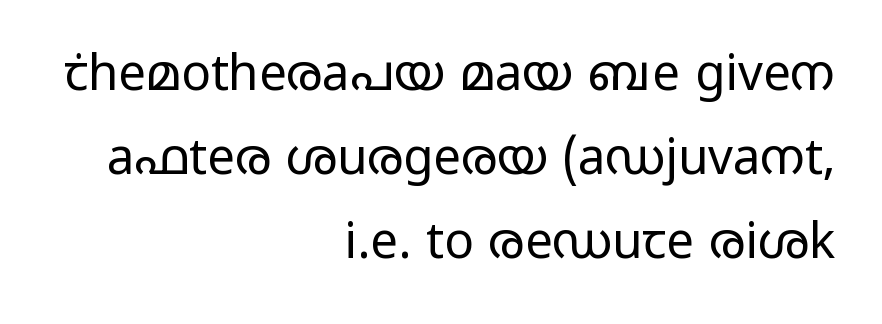
The image shows 49 px regular-weight, wide sans-serif type, upright; set right-aligned, line spacing 1.71x, normal letter spacing, not underlined; low stroke contrast and a medium x-height.
